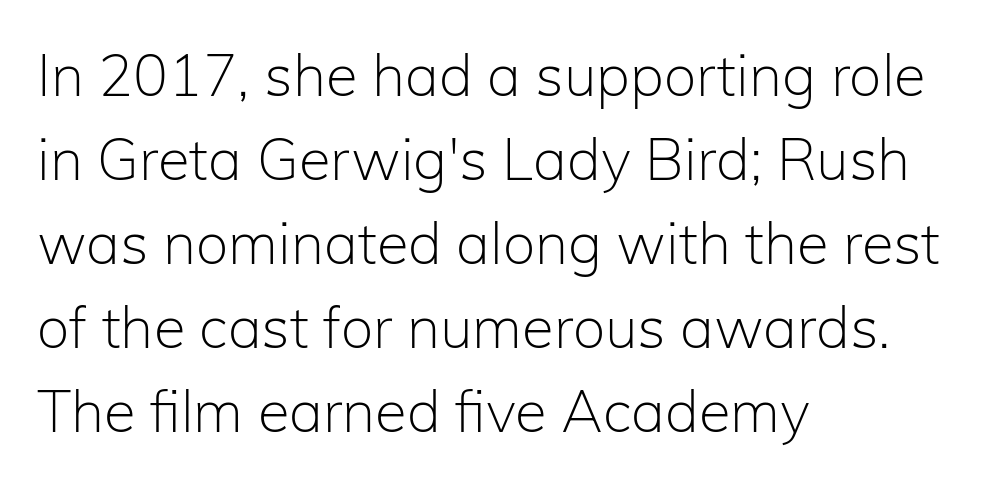
The lettering stays uniformly vertical, giving the passage a roman look. Tracking value appears to be zero — textbook default spacing. The font is comparable to plain body text, perhaps lighter. This sample has the flowing, uneven cadence of proportional lettering.
